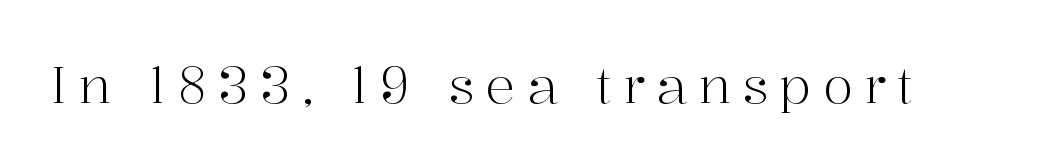
{"serif": "yes", "italic": "no", "bold": "no", "weight": "light", "width": "normal", "stroke_contrast": "high", "x_height": "medium", "monospaced": "no", "underline": "no", "letter_spacing": "wide", "letter_spacing_em": 0.22, "glyph_px": 50}
